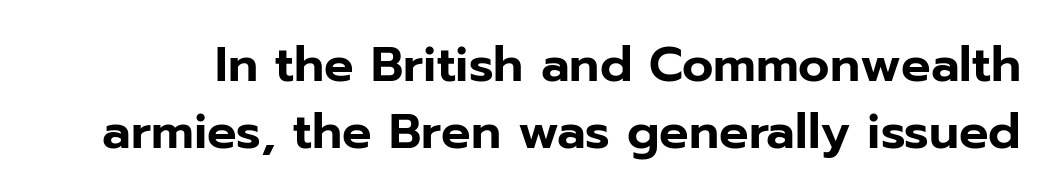
{"serif": "no", "italic": "no", "width": "normal", "stroke_contrast": "low", "x_height": "medium", "monospaced": "no", "underline": "no", "line_spacing": "normal", "line_spacing_ratio": 1.36, "letter_spacing": "normal", "letter_spacing_em": 0.0, "glyph_px": 49}
